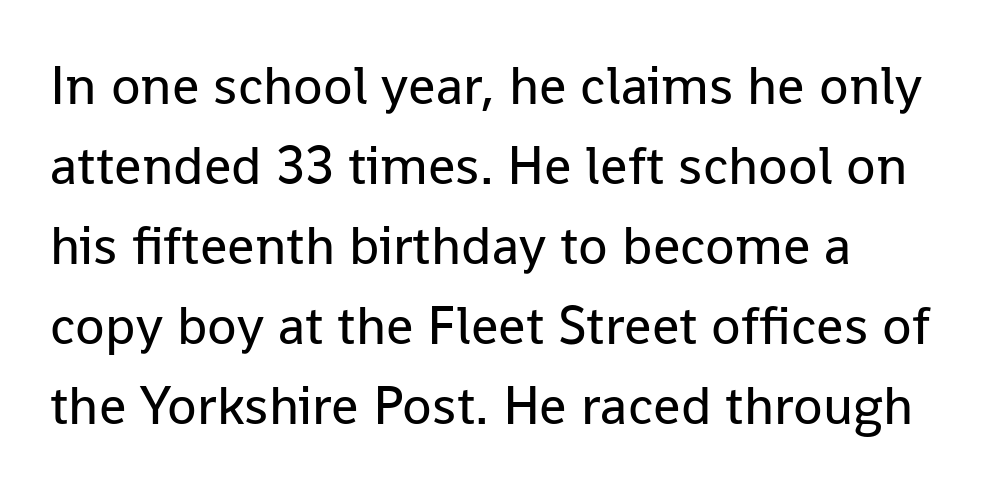
{"serif": "no", "italic": "no", "bold": "no", "weight": "regular", "width": "normal", "stroke_contrast": "low", "x_height": "medium", "monospaced": "no", "underline": "no", "align": "left", "line_spacing": "normal", "line_spacing_ratio": 1.48, "letter_spacing": "normal", "letter_spacing_em": 0.0, "glyph_px": 54}
